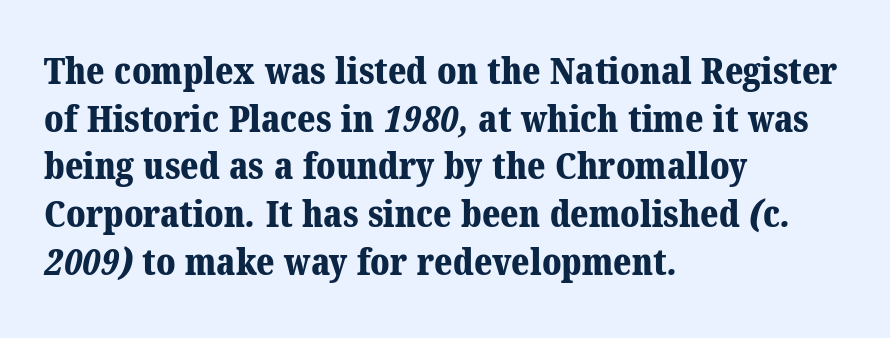
The image shows 37 px bold serif type; set left-aligned, normal line spacing (1.29x), normal letter spacing, not underlined; medium stroke contrast and a medium x-height.
